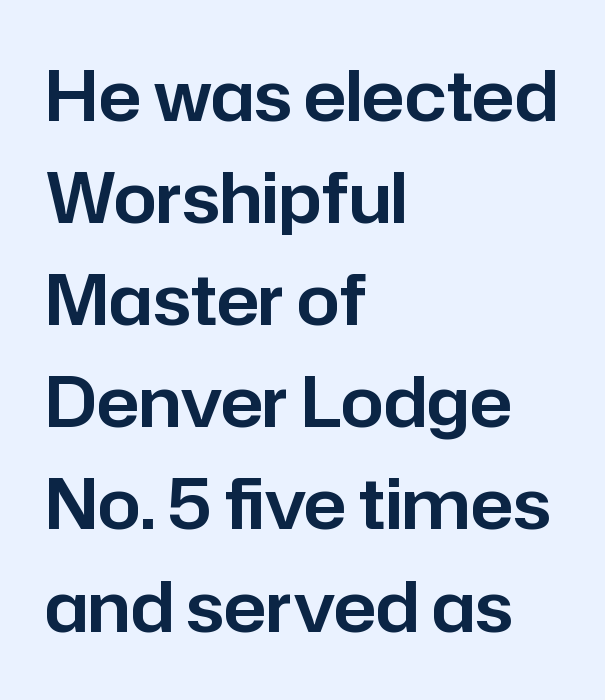
The face used here is rendered with its standard letterfit. Does the lettering tilt? It doesn't — this is upright. Nothing sits at the stroke ends, so this counts as sans-serif. These lines are rendered in a variable-pitch font. Any mark beneath the type? The region is blank. Does the copy run flush right? No — it runs flush left.
